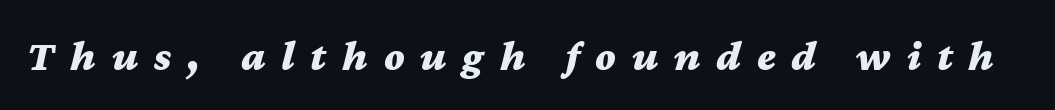
{"italic": "yes", "lean": "right", "slant_degrees": 12, "bold": "yes", "weight": "bold", "width": "wide", "stroke_contrast": "medium", "x_height": "medium", "monospaced": "no", "underline": "no", "letter_spacing": "wide", "letter_spacing_em": 0.37, "glyph_px": 43}
